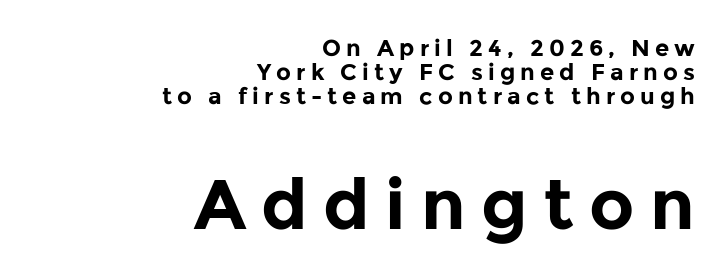
No word sits above an underline. Nope, no serifs anywhere on these letters. The vertical gap from one line to the next is small. Visually the block forms a straight wall on the right and a jagged coastline on the left. The gaps between neighbouring characters are conspicuously large. The letters in the lower block stand taller than those in the block above.
